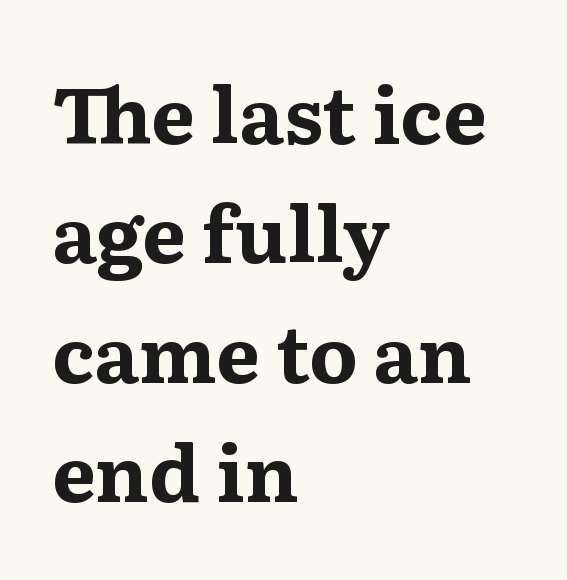
Does the lettering tilt? It doesn't — this is upright. Caption: standard tracking, unaltered. As a designer I'd log this as weight 700, bold. Line starts are locked; line ends wander. You can tell from the footed stems that serif type was used.
